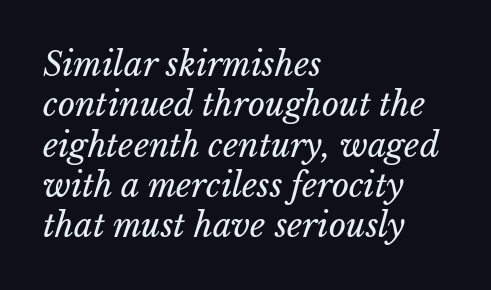
Q: Is the text bold? A: No.
Q: Is the text underlined? A: No.
Q: How is the paragraph aligned? A: Left-aligned.
Q: Is the spacing between letters normal or unusually wide? A: Normal.
Q: Width (condensed, normal, or wide)? A: Normal.
Q: Stroke contrast? A: Low.
Q: x-height? A: Medium.
Q: Monospaced? A: No.
